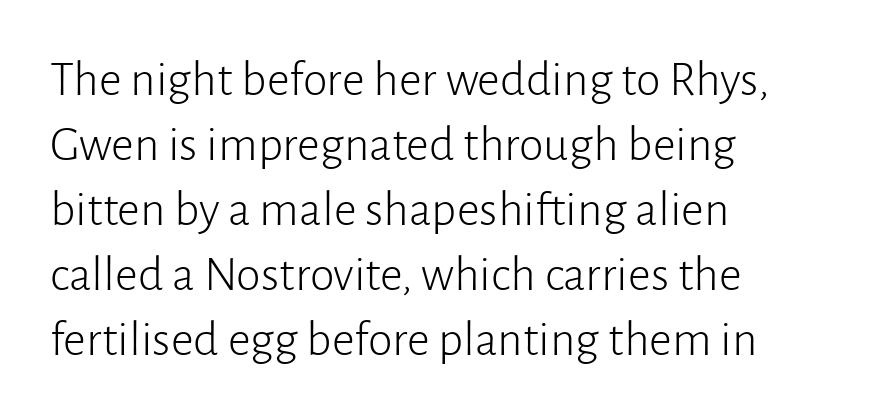
Q: Is the text bold? A: No.
Q: Is the text italic (slanted)? A: No, it is upright.
Q: Is the typeface a serif or a sans-serif typeface? A: Sans-serif.
Q: Is the text underlined? A: No.
Q: How is the paragraph aligned? A: Left-aligned.
Q: Is the spacing between letters normal or unusually wide? A: Normal.
Q: Is the spacing between lines tight, normal or loose? A: Normal.
Q: Width (condensed, normal, or wide)? A: Normal.
Q: Stroke contrast? A: Low.
Q: x-height? A: Medium.
Q: Monospaced? A: No.
